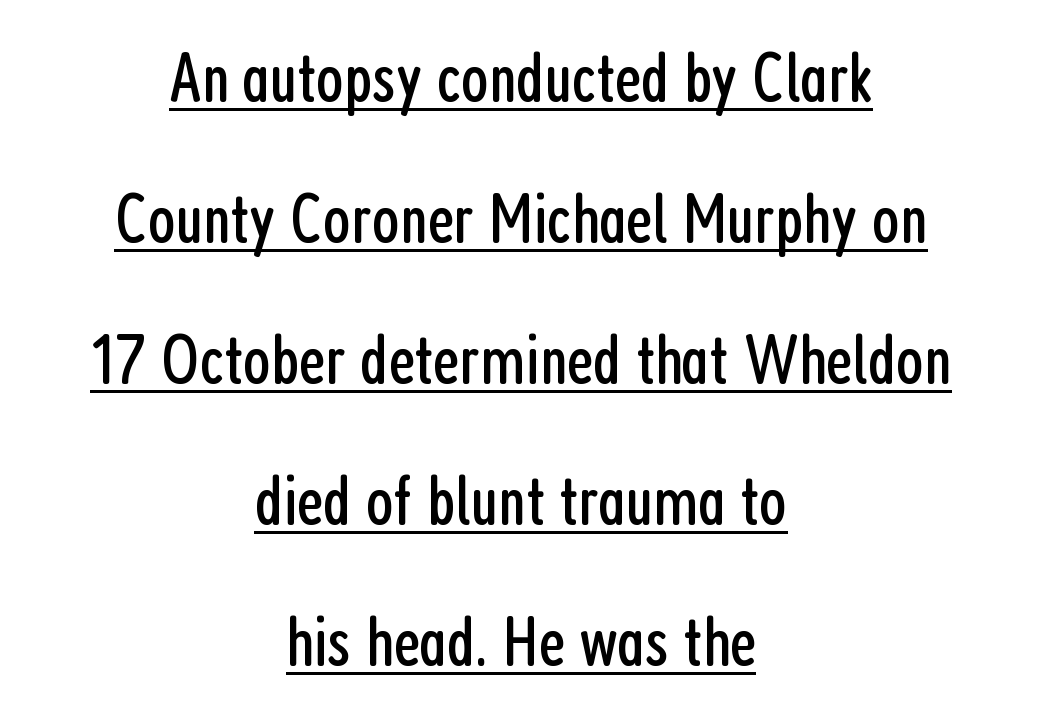
The image shows 72 px regular-weight, condensed sans-serif type, upright; set centered, loose line spacing (1.96x), normal letter spacing, underlined; low stroke contrast and a medium x-height.
